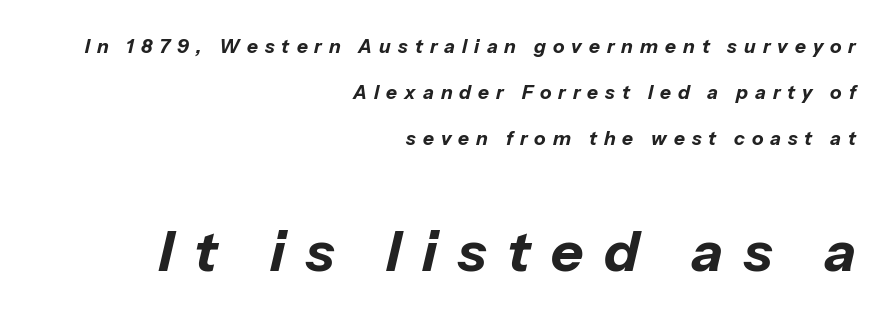
{"italic": "yes", "lean": "right", "slant_degrees": 13, "bold": "yes", "weight": "bold", "width": "normal", "stroke_contrast": "low", "x_height": "medium", "monospaced": "no", "underline": "no", "align": "right", "line_spacing": "loose", "line_spacing_ratio": 2.41, "letter_spacing": "wide", "letter_spacing_em": 0.37, "larger_block": "second", "size_ratio": 2.95, "glyph_px": 56}
